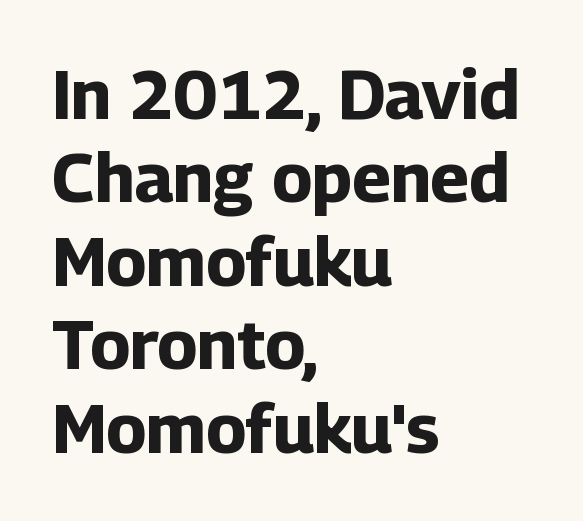
Q: Is the text bold? A: Yes.
Q: Is the text italic (slanted)? A: No, it is upright.
Q: Is the typeface a serif or a sans-serif typeface? A: Sans-serif.
Q: Is the text underlined? A: No.
Q: How is the paragraph aligned? A: Left-aligned.
Q: Is the spacing between letters normal or unusually wide? A: Normal.
Q: Width (condensed, normal, or wide)? A: Normal.
Q: Stroke contrast? A: Low.
Q: x-height? A: Medium.
Q: Monospaced? A: No.
